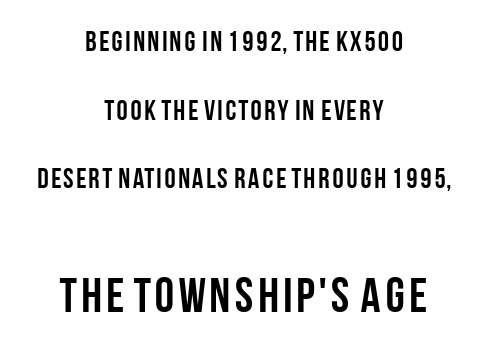
The letters in the lower block stand taller than those in the block above. The string is rendered with underlining switched off. Heavy-handed strokes throughout: this text is bold. Visually the block forms a symmetrical silhouette, jagged on both flanks. A typesetter would call this zero additional tracking. This sample uses a sans-serif face.
